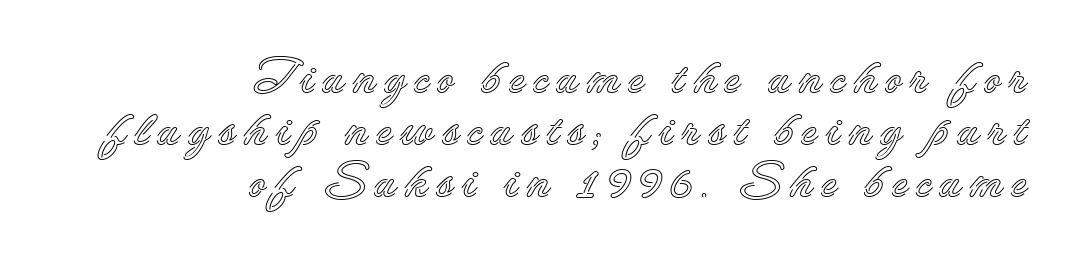
{"width": "normal", "x_height": "small", "monospaced": "no", "underline": "no", "align": "right", "line_spacing": "tight", "line_spacing_ratio": 1.06, "glyph_px": 49}
